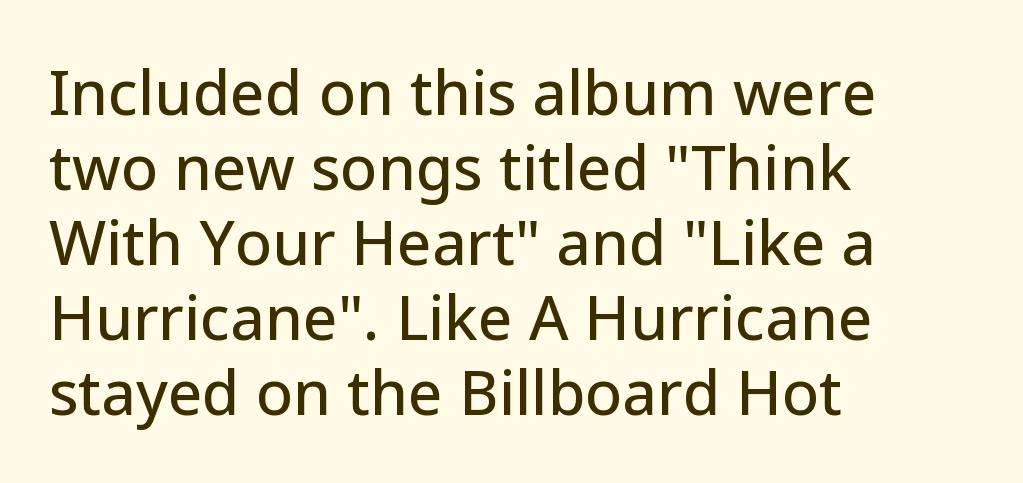
{"serif": "no", "italic": "no", "width": "normal", "stroke_contrast": "low", "x_height": "medium", "monospaced": "no", "underline": "no", "align": "left", "line_spacing_ratio": 1.23, "letter_spacing": "normal", "letter_spacing_em": 0.0, "glyph_px": 61}
